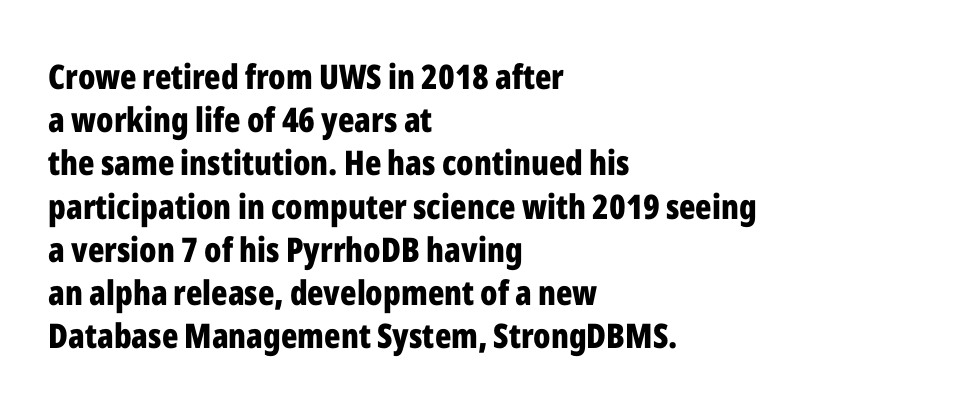
Q: Is the text bold? A: Yes.
Q: Is the text italic (slanted)? A: No, it is upright.
Q: Is the typeface a serif or a sans-serif typeface? A: Sans-serif.
Q: Is the text underlined? A: No.
Q: How is the paragraph aligned? A: Left-aligned.
Q: Is the spacing between letters normal or unusually wide? A: Normal.
Q: Is the spacing between lines tight, normal or loose? A: Normal.
Q: Width (condensed, normal, or wide)? A: Condensed.
Q: Stroke contrast? A: Low.
Q: x-height? A: Medium.
Q: Monospaced? A: No.
